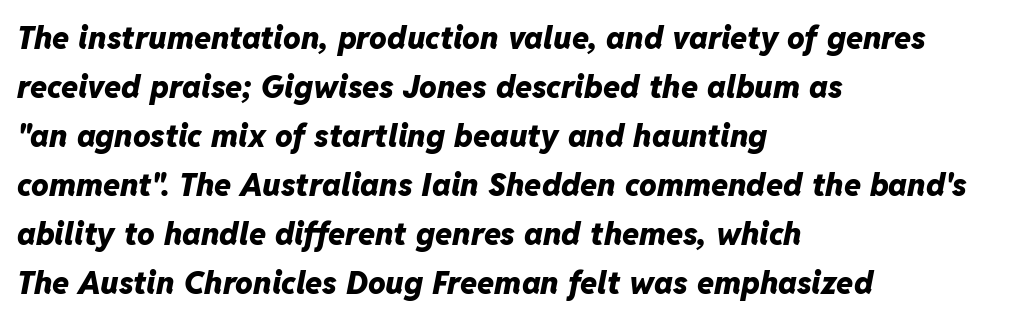
The image shows 31 px heavy type, italic (leaning right); set left-aligned, normal line spacing (1.58x), normal letter spacing, not underlined; low stroke contrast and a medium x-height.
